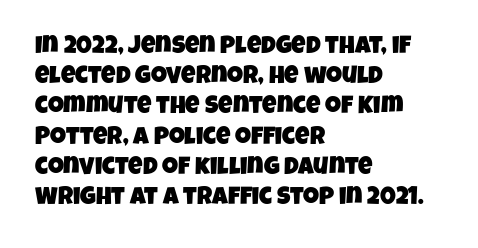
{"underline": "no", "align": "left", "line_spacing_ratio": 1.21, "letter_spacing": "normal", "letter_spacing_em": 0.0, "glyph_px": 25}
